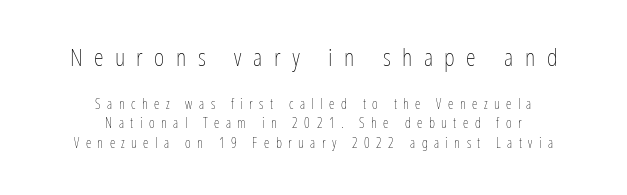
Q: Is the text bold? A: No.
Q: Is the text italic (slanted)? A: No, it is upright.
Q: Is the text underlined? A: No.
Q: How is the paragraph aligned? A: Centered.
Q: Is the spacing between letters normal or unusually wide? A: Unusually wide.
Q: Is the spacing between lines tight, normal or loose? A: Normal.
Q: Which block of text is set in a larger size, the first (top) or the second (bottom)? A: The first (top) one.
